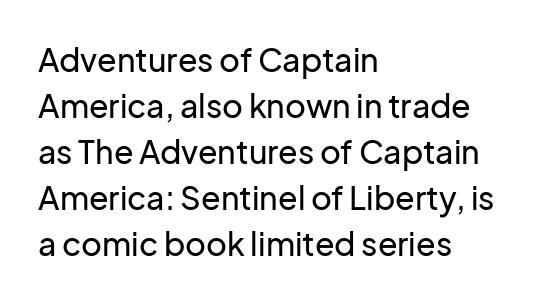
Q: Is the text italic (slanted)? A: No, it is upright.
Q: Is the typeface a serif or a sans-serif typeface? A: Sans-serif.
Q: Is the text underlined? A: No.
Q: How is the paragraph aligned? A: Left-aligned.
Q: Is the spacing between letters normal or unusually wide? A: Normal.
Q: Is the spacing between lines tight, normal or loose? A: Normal.
Q: Width (condensed, normal, or wide)? A: Normal.
Q: Stroke contrast? A: Low.
Q: x-height? A: Medium.
Q: Monospaced? A: No.
